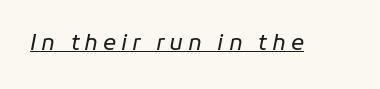
Q: Is the text bold? A: No.
Q: Is the text italic (slanted)? A: Yes, it leans right by about 11 degrees.
Q: Is the text underlined? A: Yes.
Q: Is the spacing between letters normal or unusually wide? A: Unusually wide.
